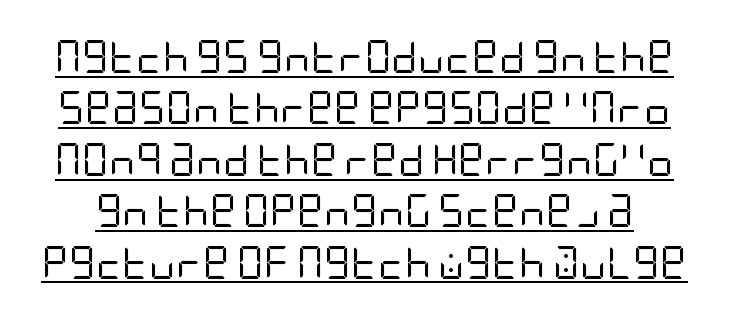
Q: Is the text bold? A: No.
Q: Is the text italic (slanted)? A: No, it is upright.
Q: Is the typeface a serif or a sans-serif typeface? A: Sans-serif.
Q: Is the text underlined? A: Yes.
Q: Is the spacing between letters normal or unusually wide? A: Normal.
Q: Is the spacing between lines tight, normal or loose? A: Normal.
Q: Width (condensed, normal, or wide)? A: Condensed.
Q: Stroke contrast? A: Low.
Q: x-height? A: Large.
